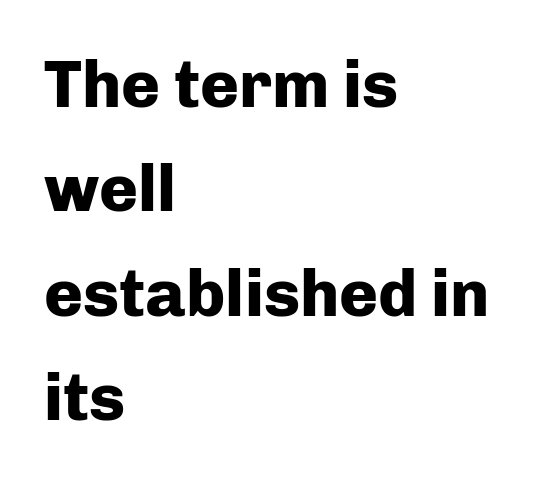
The image shows 66 px heavy sans-serif type, upright; set left-aligned, normal line spacing (1.58x), normal letter spacing, not underlined; low stroke contrast and a medium x-height.
